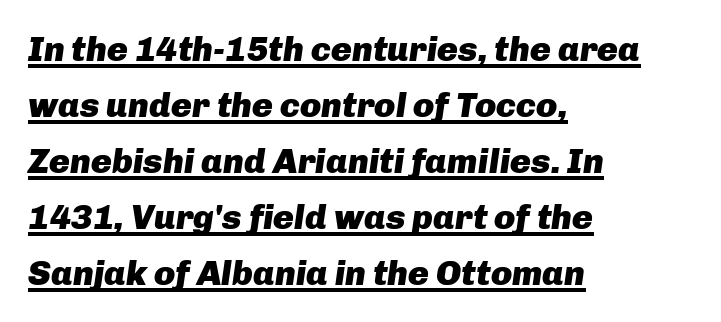
The specimen includes a rule beneath the text block's lines. You'd pick this weight for a headline — it's a proper bold. Words appear dense and cohesive because spacing is normal. Every character sits at an angle, as italics do. You could not count columns in this text — the font is proportionally spaced.
